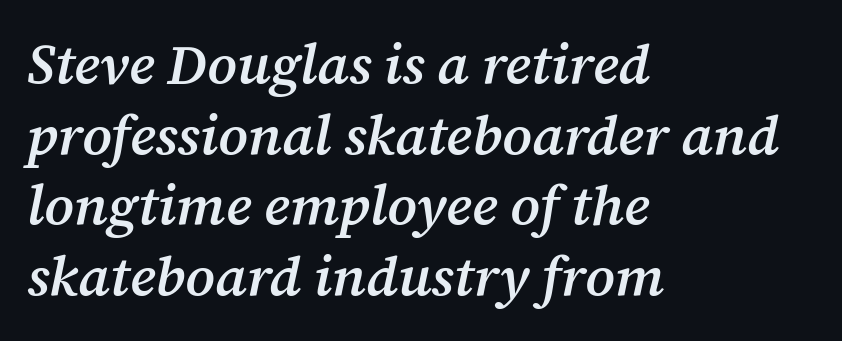
A bare baseline throughout the passage. Semibold letterforms, between regular and bold. Compared with typical paragraphs, the rows here are spaced about the same. The line texture is even and compact thanks to regular tracking. Regarding serifs, this sample has them. When letters slant like this, we call the style italic.
